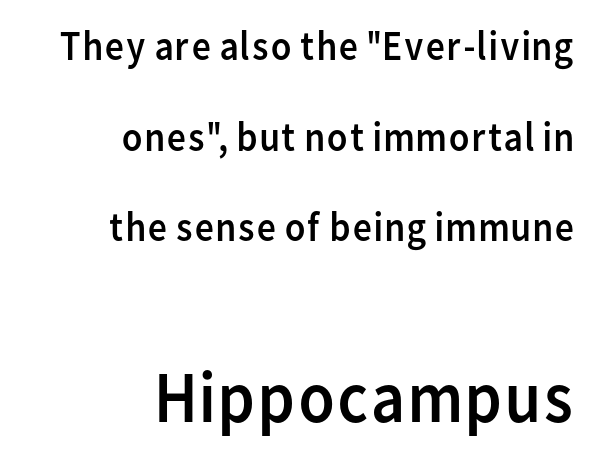
Q: Is the text bold? A: No.
Q: Is the text italic (slanted)? A: No, it is upright.
Q: Is the typeface a serif or a sans-serif typeface? A: Sans-serif.
Q: Is the text underlined? A: No.
Q: How is the paragraph aligned? A: Right-aligned.
Q: Is the spacing between letters normal or unusually wide? A: Normal.
Q: Is the spacing between lines tight, normal or loose? A: Loose.
Q: Which block of text is set in a larger size, the first (top) or the second (bottom)? A: The second (bottom) one.
Q: Width (condensed, normal, or wide)? A: Normal.
Q: Stroke contrast? A: Low.
Q: x-height? A: Medium.
Q: Monospaced? A: No.
